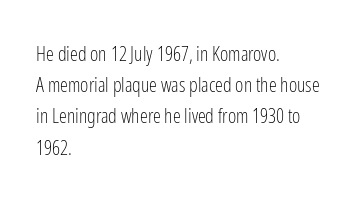
{"italic": "no", "bold": "no", "underline": "no", "align": "left", "line_spacing": "normal", "line_spacing_ratio": 1.56, "letter_spacing": "normal", "letter_spacing_em": 0.0, "glyph_px": 20}
